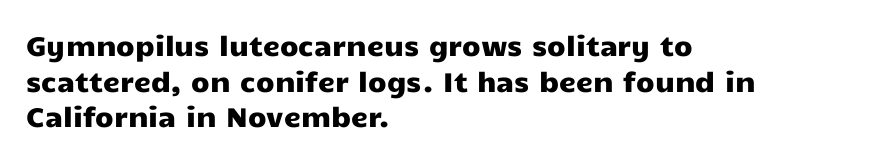
Line spacing here is normal. In terms of posture, this sample is upright. A bare baseline throughout the passage. Does the copy run flush right? No — it runs flush left. You could call the tracking neutral — neither tight nor loose.
